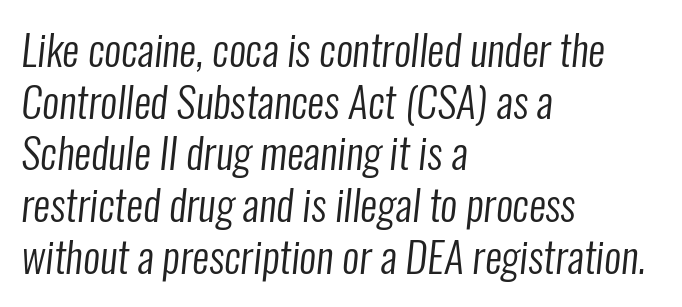
The weight would be labelled regular, book, light, or lighter still. Leftover space on each line is placed entirely after the last word. To sum up the face: it is a sans, with no serifs. Quick note: underline off. The passage shown is typed in a proportional face where columns would drift. The letters sit at their default tracking, neither squeezed nor spread.
